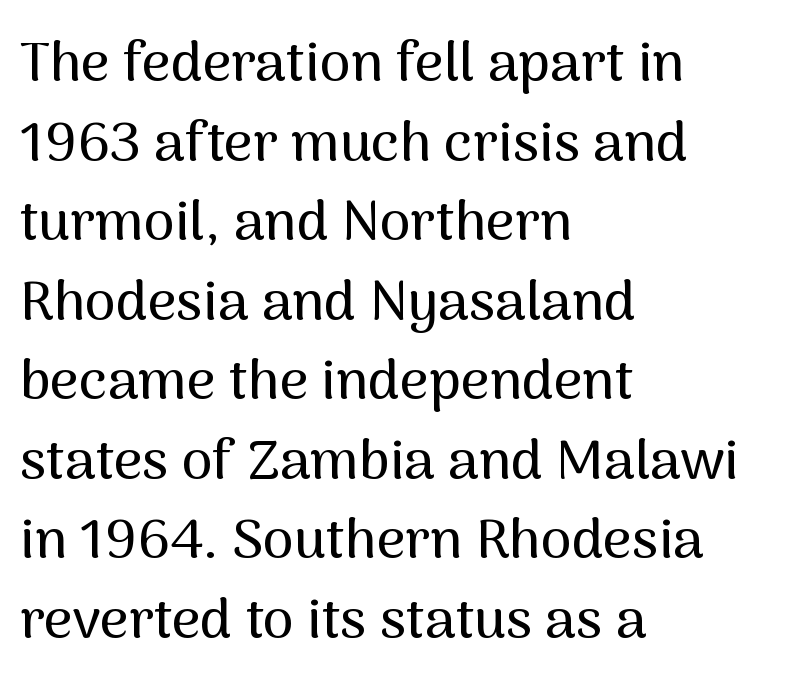
Q: Is the text italic (slanted)? A: No, it is upright.
Q: Is the typeface a serif or a sans-serif typeface? A: Sans-serif.
Q: Is the text underlined? A: No.
Q: How is the paragraph aligned? A: Left-aligned.
Q: Is the spacing between letters normal or unusually wide? A: Normal.
Q: Is the spacing between lines tight, normal or loose? A: Normal.
Q: Width (condensed, normal, or wide)? A: Normal.
Q: Stroke contrast? A: Medium.
Q: x-height? A: Medium.
Q: Monospaced? A: No.
